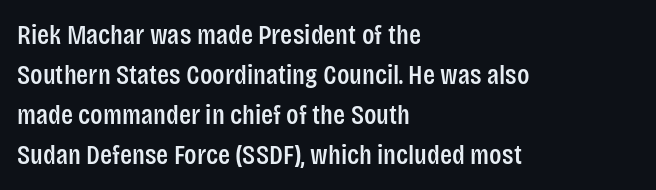
{"serif": "no", "italic": "no", "width": "condensed", "stroke_contrast": "low", "x_height": "large", "monospaced": "no", "underline": "no", "align": "left", "line_spacing": "normal", "line_spacing_ratio": 1.43, "letter_spacing": "normal", "letter_spacing_em": 0.0, "glyph_px": 28}
